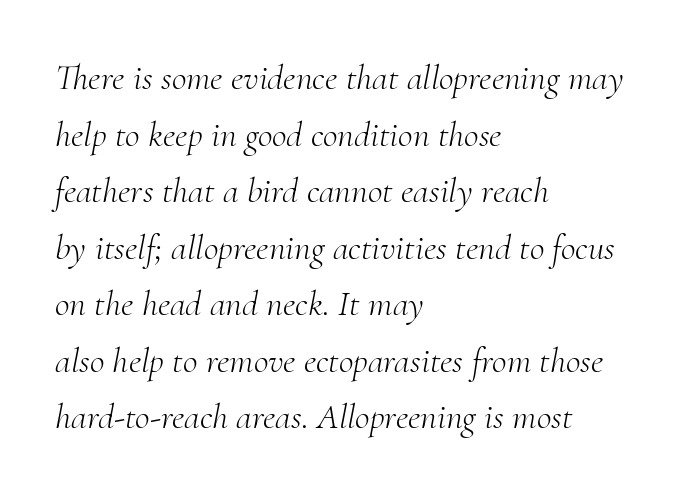
{"serif": "yes", "italic": "yes", "lean": "right", "slant_degrees": 10, "bold": "no", "weight": "light", "width": "normal", "stroke_contrast": "medium", "x_height": "small", "monospaced": "no", "underline": "no", "align": "left", "line_spacing": "normal", "line_spacing_ratio": 1.57, "letter_spacing": "normal", "letter_spacing_em": 0.0, "glyph_px": 36}
